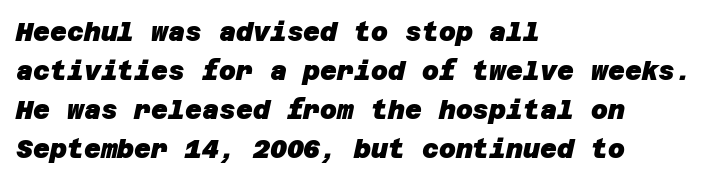
{"bold": "yes", "underline": "no", "align": "left", "line_spacing": "normal", "line_spacing_ratio": 1.5, "letter_spacing": "normal", "letter_spacing_em": 0.0, "glyph_px": 26}
